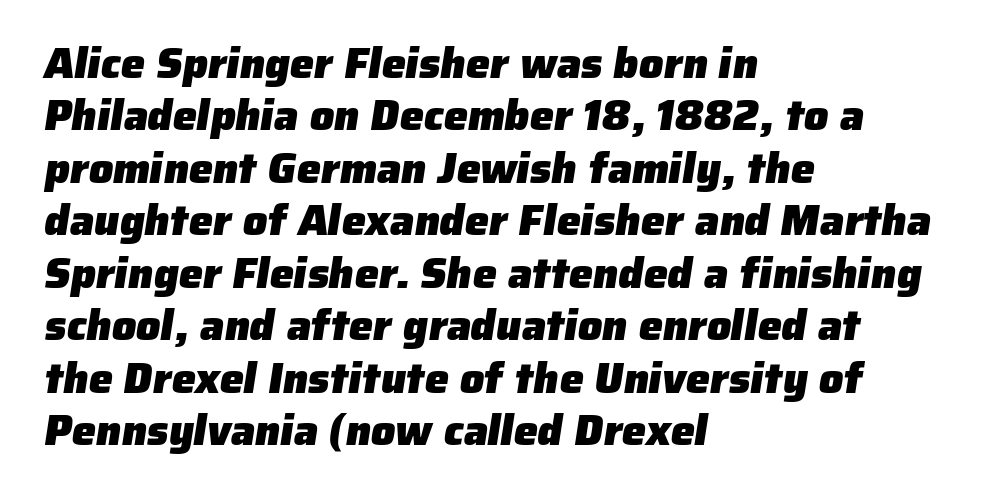
Q: Is the text bold? A: Yes.
Q: Is the typeface a serif or a sans-serif typeface? A: Sans-serif.
Q: Is the text underlined? A: No.
Q: How is the paragraph aligned? A: Left-aligned.
Q: Is the spacing between letters normal or unusually wide? A: Normal.
Q: Width (condensed, normal, or wide)? A: Normal.
Q: Stroke contrast? A: Low.
Q: x-height? A: Medium.
Q: Monospaced? A: No.
